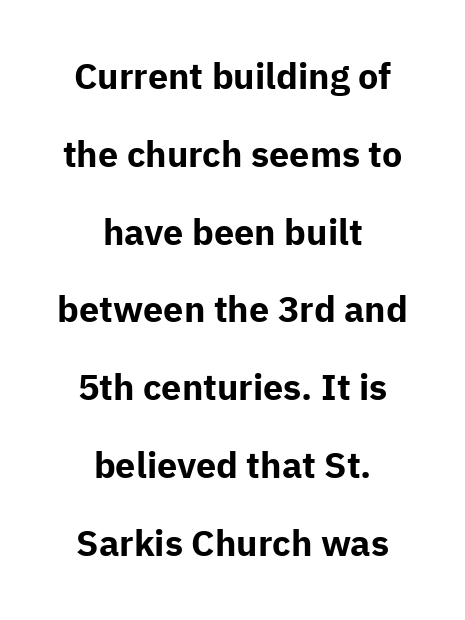
{"serif": "no", "italic": "no", "bold": "yes", "weight": "bold", "width": "normal", "stroke_contrast": "low", "x_height": "medium", "monospaced": "no", "underline": "no", "align": "center", "line_spacing": "loose", "line_spacing_ratio": 2.16, "letter_spacing": "normal", "letter_spacing_em": 0.0, "glyph_px": 36}
